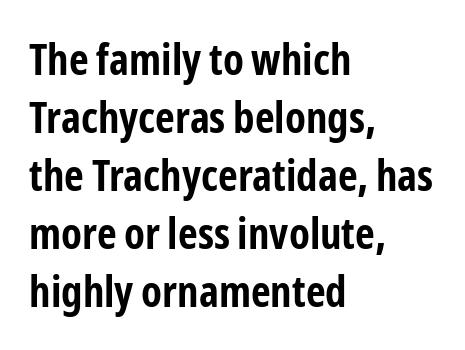
Q: Is the text bold? A: Yes.
Q: Is the text italic (slanted)? A: No, it is upright.
Q: Is the typeface a serif or a sans-serif typeface? A: Sans-serif.
Q: Is the text underlined? A: No.
Q: How is the paragraph aligned? A: Left-aligned.
Q: Is the spacing between letters normal or unusually wide? A: Normal.
Q: Is the spacing between lines tight, normal or loose? A: Normal.
Q: Width (condensed, normal, or wide)? A: Condensed.
Q: Stroke contrast? A: Low.
Q: x-height? A: Medium.
Q: Monospaced? A: No.
